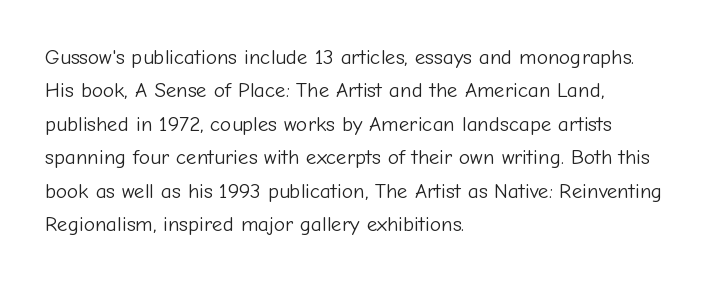
Q: Is the text bold? A: No.
Q: Is the text italic (slanted)? A: No, it is upright.
Q: Is the text underlined? A: No.
Q: How is the paragraph aligned? A: Left-aligned.
Q: Is the spacing between letters normal or unusually wide? A: Normal.
Q: Is the spacing between lines tight, normal or loose? A: Normal.
